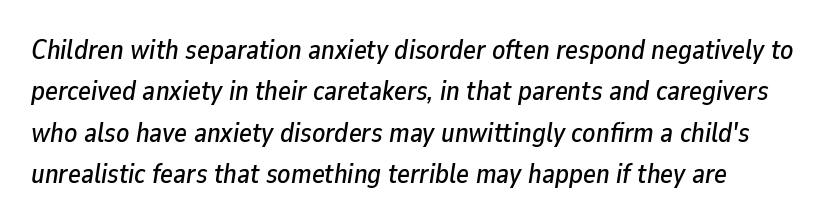
The image shows 27 px text type, italic (leaning right); set left-aligned, normal line spacing (1.53x), normal letter spacing, not underlined.
